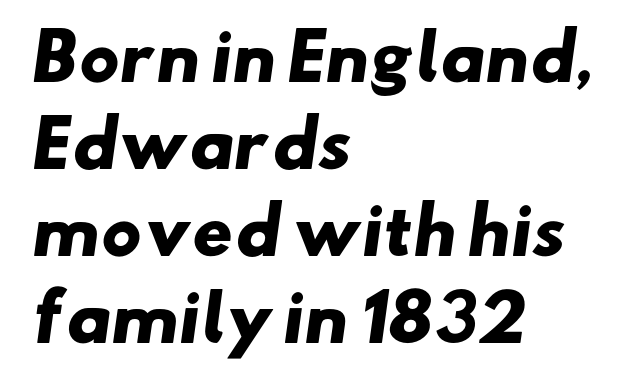
Q: Is the text bold? A: Yes.
Q: Is the typeface a serif or a sans-serif typeface? A: Sans-serif.
Q: Is the text underlined? A: No.
Q: How is the paragraph aligned? A: Left-aligned.
Q: Is the spacing between letters normal or unusually wide? A: Normal.
Q: Is the spacing between lines tight, normal or loose? A: Normal.
Q: Width (condensed, normal, or wide)? A: Wide.
Q: Stroke contrast? A: Low.
Q: x-height? A: Small.
Q: Monospaced? A: No.
